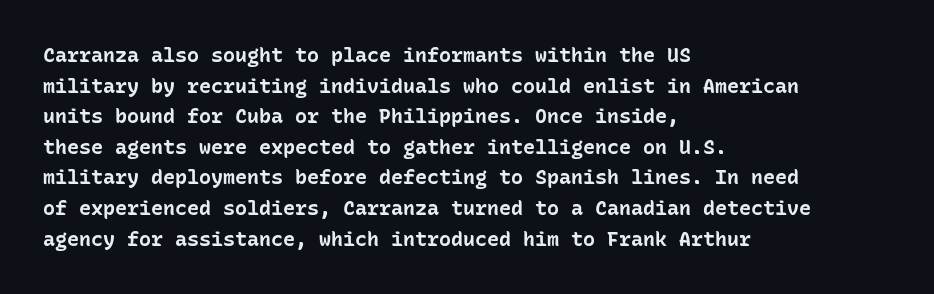
Q: Is the text bold? A: Yes.
Q: Is the text italic (slanted)? A: No, it is upright.
Q: Is the text underlined? A: No.
Q: How is the paragraph aligned? A: Left-aligned.
Q: Is the spacing between letters normal or unusually wide? A: Normal.
Q: Is the spacing between lines tight, normal or loose? A: Normal.
